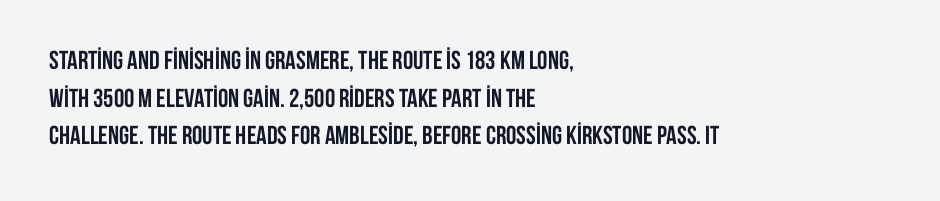
Q: Is the text bold? A: Yes.
Q: Is the text italic (slanted)? A: No, it is upright.
Q: Is the text underlined? A: No.
Q: How is the paragraph aligned? A: Left-aligned.
Q: Is the spacing between letters normal or unusually wide? A: Normal.
Q: Is the spacing between lines tight, normal or loose? A: Normal.
